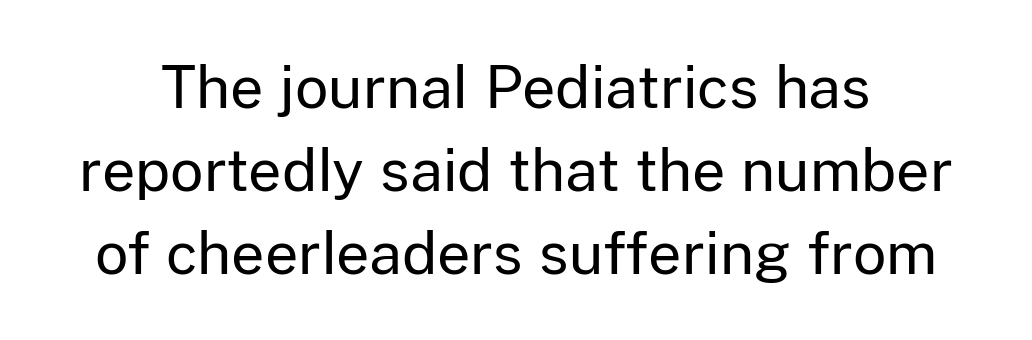
Q: Is the text bold? A: No.
Q: Is the text italic (slanted)? A: No, it is upright.
Q: Is the typeface a serif or a sans-serif typeface? A: Sans-serif.
Q: Is the text underlined? A: No.
Q: Is the spacing between letters normal or unusually wide? A: Normal.
Q: Is the spacing between lines tight, normal or loose? A: Normal.
Q: Width (condensed, normal, or wide)? A: Normal.
Q: Stroke contrast? A: Low.
Q: x-height? A: Medium.
Q: Monospaced? A: No.
